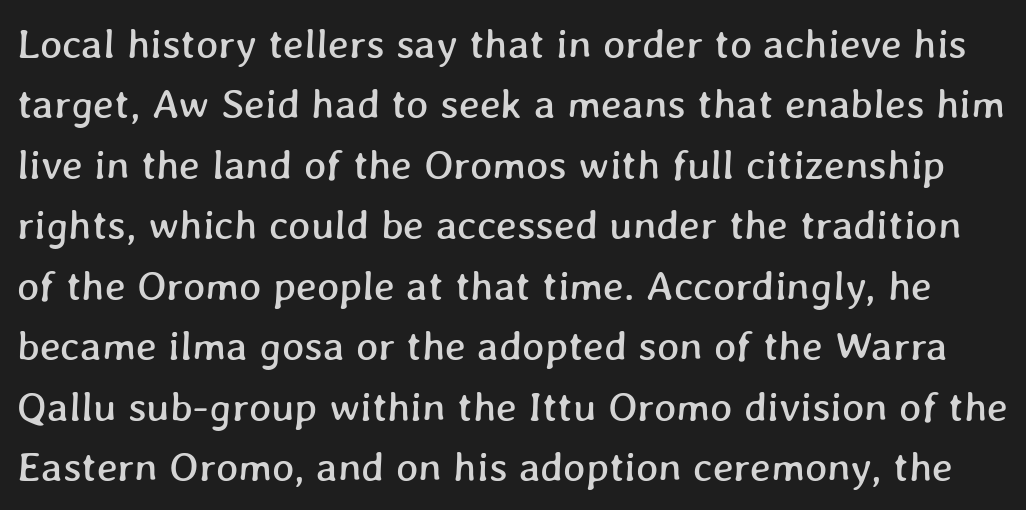
The image shows 42 px text type; set normal line spacing (1.44x), normal letter spacing, not underlined; low stroke contrast and a medium x-height.
